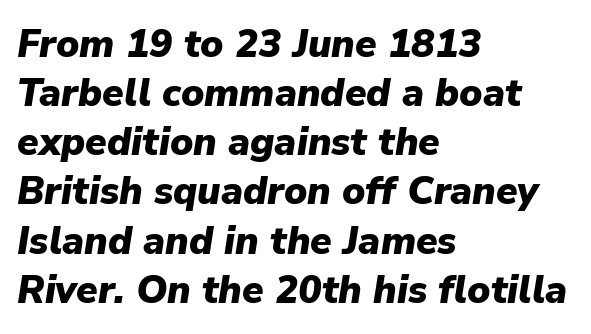
The image shows 39 px heavy type, italic (leaning right); set left-aligned, normal line spacing (1.26x), normal letter spacing, not underlined; low stroke contrast and a medium x-height.
